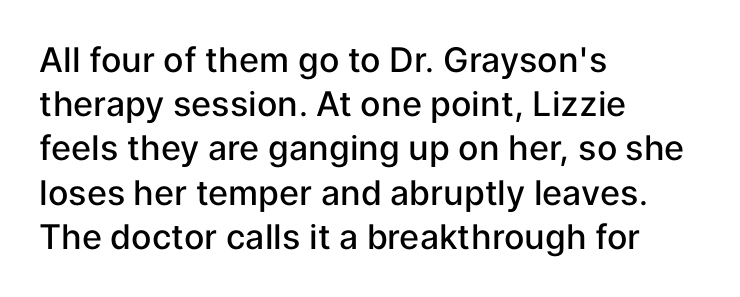
{"serif": "no", "italic": "no", "bold": "semi", "weight": "semibold", "width": "normal", "stroke_contrast": "low", "x_height": "medium", "monospaced": "no", "underline": "no", "align": "left", "line_spacing": "normal", "line_spacing_ratio": 1.3, "letter_spacing": "normal", "letter_spacing_em": 0.0, "glyph_px": 34}
